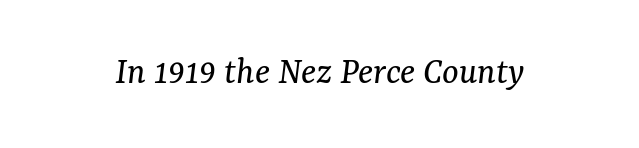
{"serif": "yes", "italic": "yes", "lean": "right", "slant_degrees": 7, "bold": "no", "weight": "regular", "width": "normal", "stroke_contrast": "medium", "x_height": "medium", "monospaced": "no", "underline": "no", "letter_spacing": "normal", "letter_spacing_em": 0.0, "glyph_px": 39}
